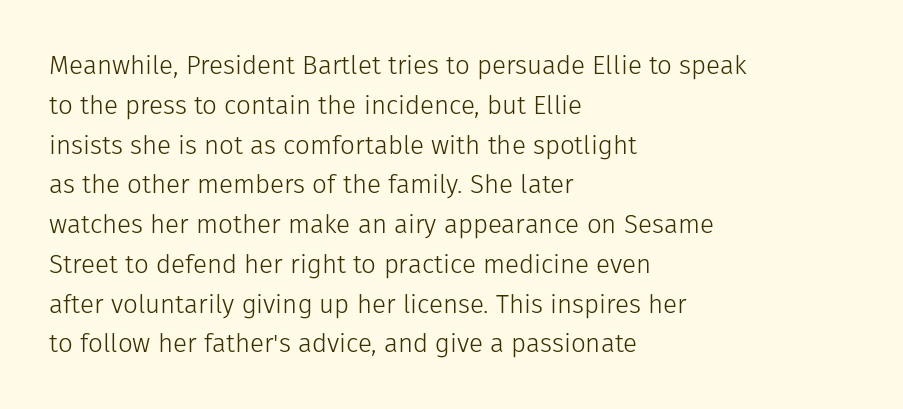
Q: Is the text bold? A: No.
Q: Is the text italic (slanted)? A: No, it is upright.
Q: Is the text underlined? A: No.
Q: How is the paragraph aligned? A: Left-aligned.
Q: Is the spacing between letters normal or unusually wide? A: Normal.
Q: Is the spacing between lines tight, normal or loose? A: Normal.
